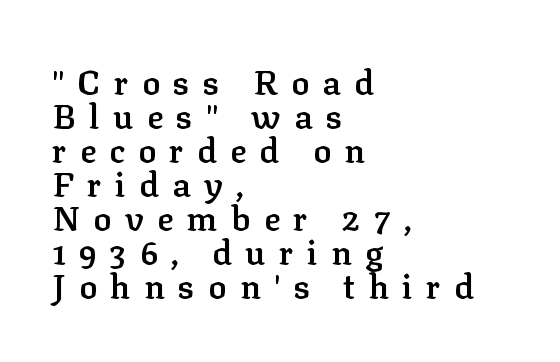
Spacing between characters has been opened up far beyond the box default. Check under the words: just untouched page. One-word summary of the alignment: left. A typesetter would call this leading minimal, almost set solid. In terms of posture, this sample is upright.
